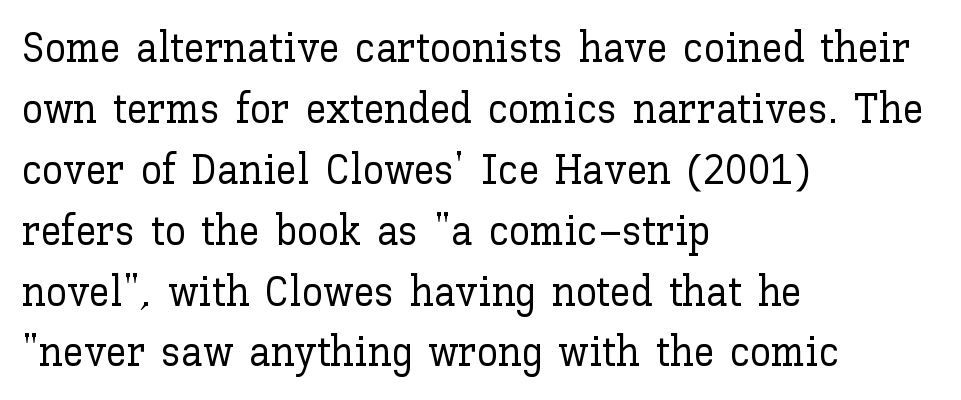
{"italic": "no", "width": "normal", "stroke_contrast": "low", "x_height": "medium", "monospaced": "no", "underline": "no", "align": "left", "line_spacing": "normal", "line_spacing_ratio": 1.45, "letter_spacing": "normal", "letter_spacing_em": 0.0, "glyph_px": 42}
